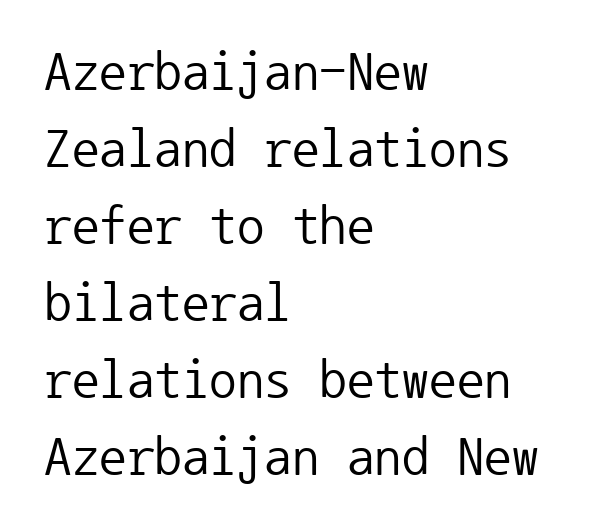
Q: Is the text bold? A: No.
Q: Is the text italic (slanted)? A: No, it is upright.
Q: Is the typeface a serif or a sans-serif typeface? A: Sans-serif.
Q: Is the text underlined? A: No.
Q: How is the paragraph aligned? A: Left-aligned.
Q: Is the spacing between letters normal or unusually wide? A: Normal.
Q: Is the spacing between lines tight, normal or loose? A: Normal.
Q: Width (condensed, normal, or wide)? A: Normal.
Q: Stroke contrast? A: Low.
Q: x-height? A: Medium.
Q: Monospaced? A: Yes.
